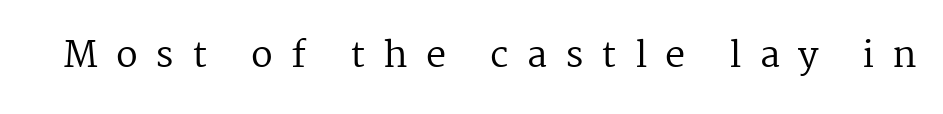
Q: Is the text bold? A: No.
Q: Is the text italic (slanted)? A: No, it is upright.
Q: Is the typeface a serif or a sans-serif typeface? A: Serif.
Q: Is the text underlined? A: No.
Q: Is the spacing between letters normal or unusually wide? A: Unusually wide.
Q: Width (condensed, normal, or wide)? A: Normal.
Q: Stroke contrast? A: Medium.
Q: x-height? A: Medium.
Q: Monospaced? A: No.
